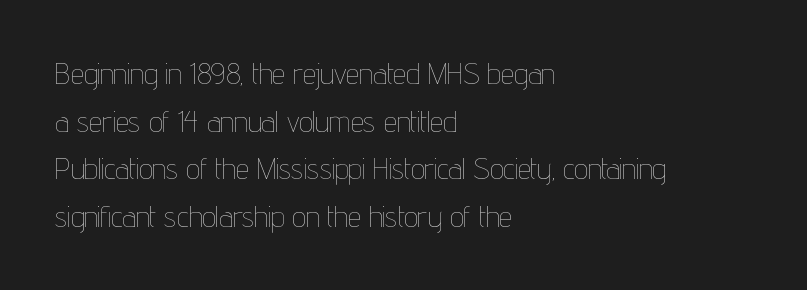
Words float on clear page, feet unadorned. No chunkiness to these letters — they're not bold. The letterforms sit shoulder to shoulder at normal distance. These lines were composed using upright roman letters. Where is the straight margin? On the left.
